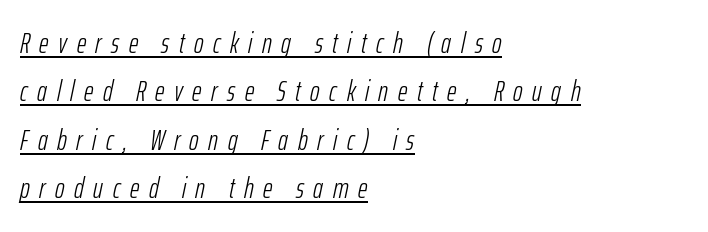
Caption: face not bold, strokes unweighted. The ragged edge is on the right, which tells us the setting is flush left. The passage shown is underscored from start to finish. Slanted lettering throughout.
